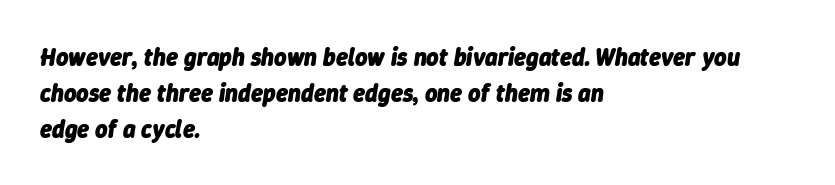
The image shows 24 px bold type, italic (leaning right); set left-aligned, normal line spacing (1.5x), normal letter spacing, not underlined.
